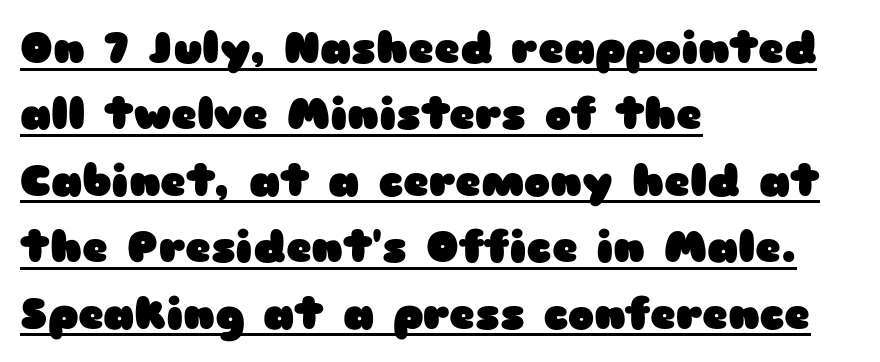
The image shows 44 px heavy, wide sans-serif type, upright; set left-aligned, normal line spacing (1.51x), normal letter spacing, underlined; low stroke contrast and a medium x-height.
